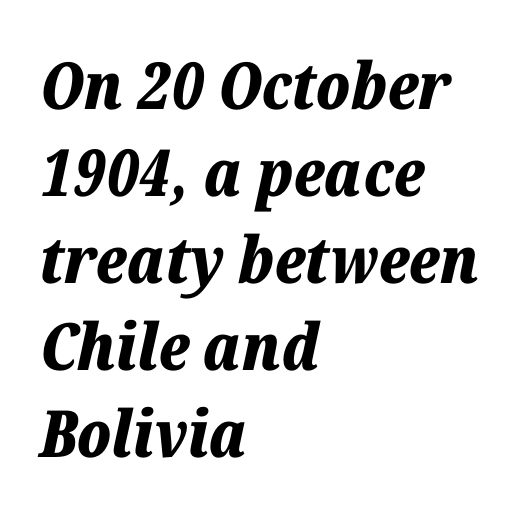
Observe the ordinary spacing: letters are neighbours, not strangers. Leading matches the norm, producing a regular column. Any mark beneath the type? The region is blank. The face used here is proportionally spaced, like ordinary book or web type. Teacher's note: observe the even left margin — that is flush-left alignment. The letters are slanted; this is an italic face.
